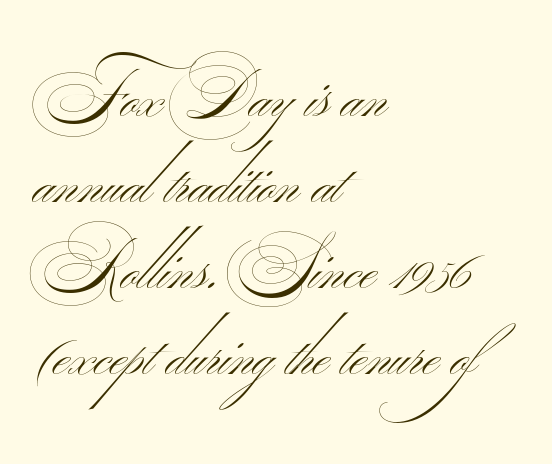
{"serif": "no", "bold": "no", "weight": "thin", "width": "wide", "stroke_contrast": "medium", "monospaced": "no", "underline": "no", "align": "left", "line_spacing_ratio": 1.21, "letter_spacing": "normal", "letter_spacing_em": 0.0, "glyph_px": 71}
